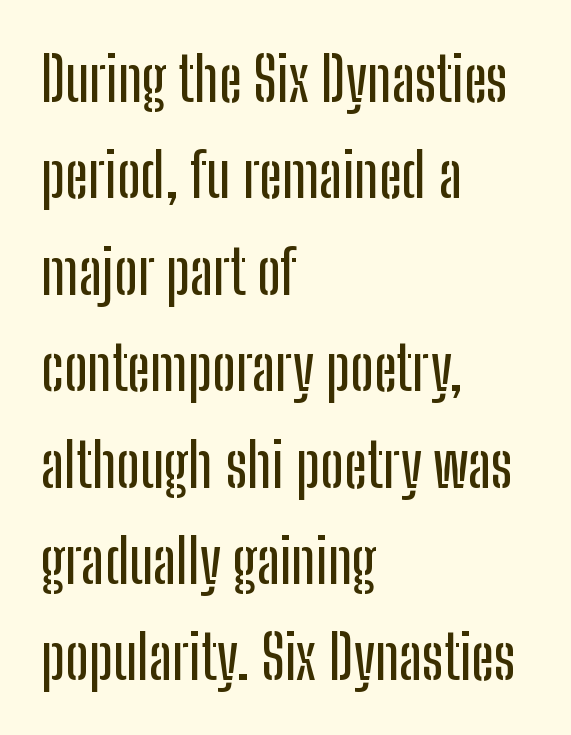
{"serif": "no", "italic": "no", "width": "condensed", "stroke_contrast": "low", "x_height": "medium", "monospaced": "no", "underline": "no", "align": "left", "line_spacing": "normal", "line_spacing_ratio": 1.58, "letter_spacing": "normal", "letter_spacing_em": 0.0, "glyph_px": 61}
